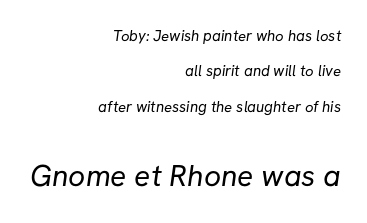
The image shows 30 px regular-weight sans-serif type; set right-aligned, loose line spacing (2.36x), normal letter spacing, not underlined; the second (bottom) block is 2.0x larger; low stroke contrast and a medium x-height.
